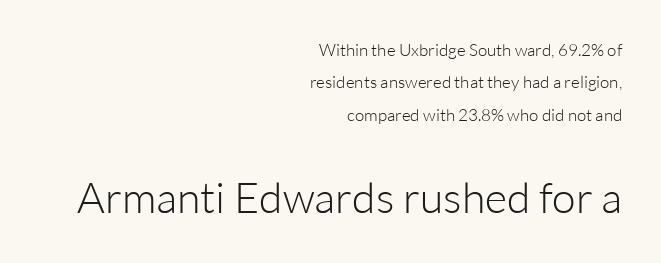
Q: Is the text bold? A: No.
Q: Is the text italic (slanted)? A: No, it is upright.
Q: Is the typeface a serif or a sans-serif typeface? A: Sans-serif.
Q: Is the text underlined? A: No.
Q: How is the paragraph aligned? A: Right-aligned.
Q: Is the spacing between letters normal or unusually wide? A: Normal.
Q: Is the spacing between lines tight, normal or loose? A: Loose.
Q: Which block of text is set in a larger size, the first (top) or the second (bottom)? A: The second (bottom) one.
Q: Width (condensed, normal, or wide)? A: Normal.
Q: Stroke contrast? A: Low.
Q: x-height? A: Medium.
Q: Monospaced? A: No.
